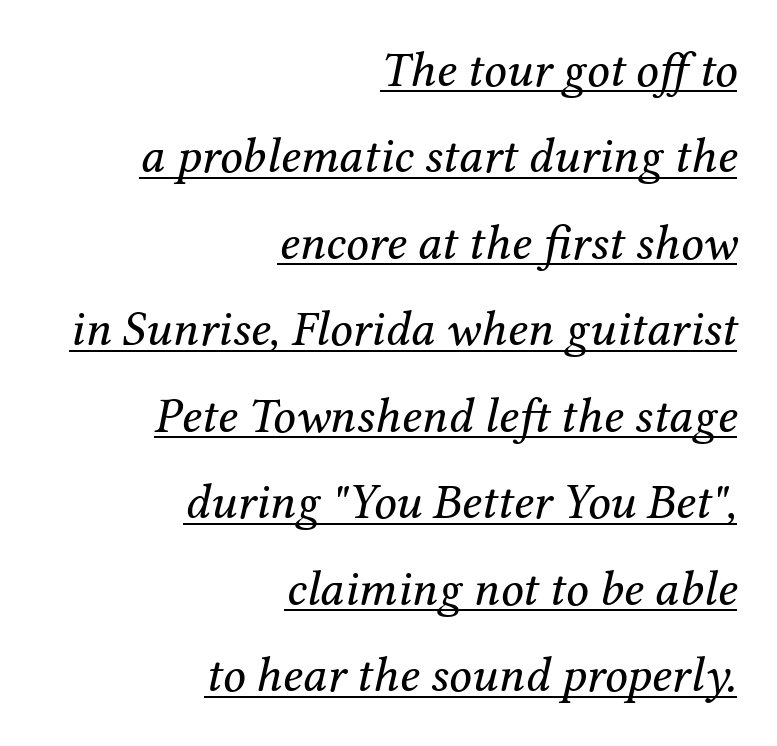
Q: Is the text bold? A: No.
Q: Is the text italic (slanted)? A: Yes, it leans right by about 12 degrees.
Q: Is the typeface a serif or a sans-serif typeface? A: Serif.
Q: Is the text underlined? A: Yes.
Q: How is the paragraph aligned? A: Right-aligned.
Q: Is the spacing between letters normal or unusually wide? A: Normal.
Q: Width (condensed, normal, or wide)? A: Normal.
Q: Stroke contrast? A: Medium.
Q: x-height? A: Medium.
Q: Monospaced? A: No.
